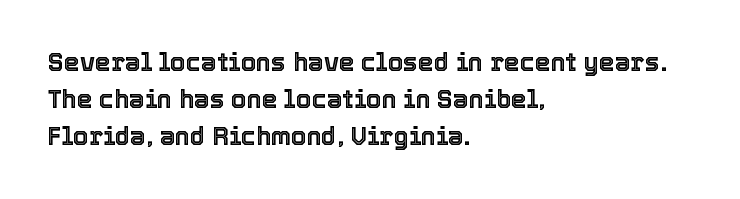
The image shows 25 px text type, upright; set left-aligned, normal line spacing (1.49x), normal letter spacing, not underlined.
